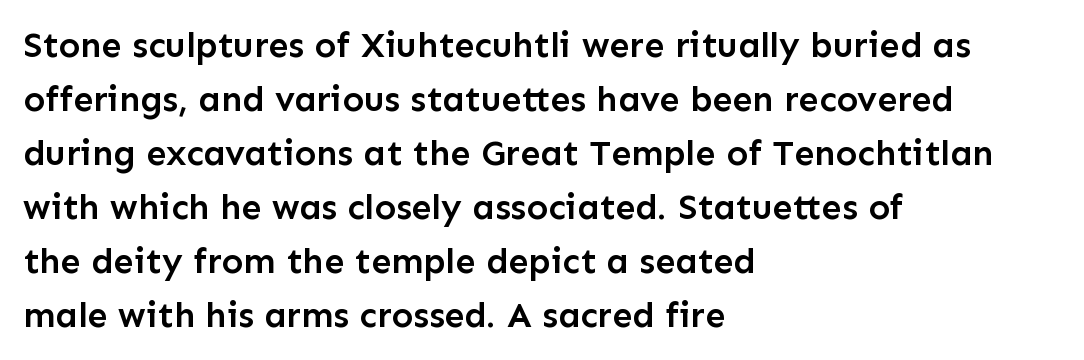
{"serif": "no", "italic": "no", "bold": "semi", "weight": "semibold", "width": "normal", "stroke_contrast": "low", "x_height": "medium", "monospaced": "no", "underline": "no", "align": "left", "line_spacing": "normal", "line_spacing_ratio": 1.5, "letter_spacing": "normal", "letter_spacing_em": 0.0, "glyph_px": 36}
